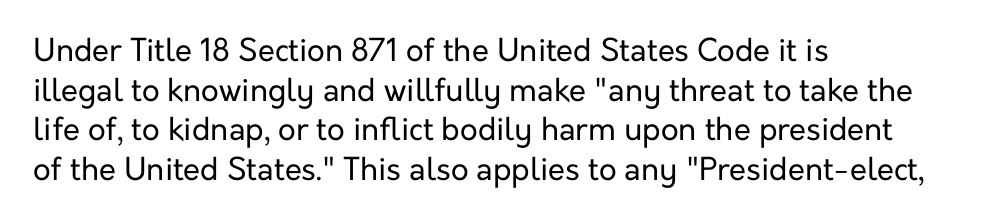
Q: Is the text bold? A: No.
Q: Is the text italic (slanted)? A: No, it is upright.
Q: Is the typeface a serif or a sans-serif typeface? A: Sans-serif.
Q: Is the text underlined? A: No.
Q: How is the paragraph aligned? A: Left-aligned.
Q: Is the spacing between letters normal or unusually wide? A: Normal.
Q: Is the spacing between lines tight, normal or loose? A: Normal.
Q: Width (condensed, normal, or wide)? A: Normal.
Q: Stroke contrast? A: Low.
Q: x-height? A: Medium.
Q: Monospaced? A: No.
